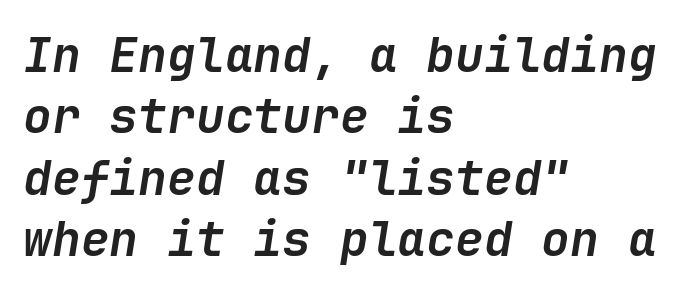
Q: Is the text bold? A: Yes.
Q: Is the text italic (slanted)? A: Yes, it leans right by about 9 degrees.
Q: Is the text underlined? A: No.
Q: How is the paragraph aligned? A: Left-aligned.
Q: Is the spacing between letters normal or unusually wide? A: Normal.
Q: Is the spacing between lines tight, normal or loose? A: Normal.
Q: Width (condensed, normal, or wide)? A: Normal.
Q: Stroke contrast? A: Low.
Q: x-height? A: Medium.
